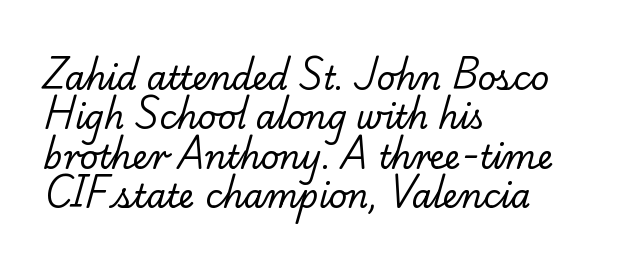
{"bold": "no", "weight": "regular", "width": "normal", "stroke_contrast": "low", "x_height": "small", "monospaced": "no", "underline": "no", "align": "left", "line_spacing_ratio": 1.23, "letter_spacing": "normal", "letter_spacing_em": 0.0, "glyph_px": 32}
